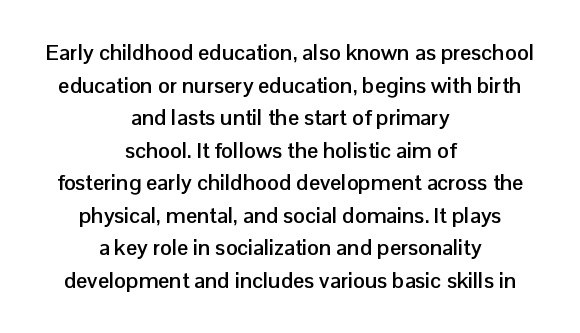
Q: Is the text bold? A: Yes.
Q: Is the text italic (slanted)? A: No, it is upright.
Q: Is the text underlined? A: No.
Q: How is the paragraph aligned? A: Centered.
Q: Is the spacing between letters normal or unusually wide? A: Normal.
Q: Is the spacing between lines tight, normal or loose? A: Normal.
